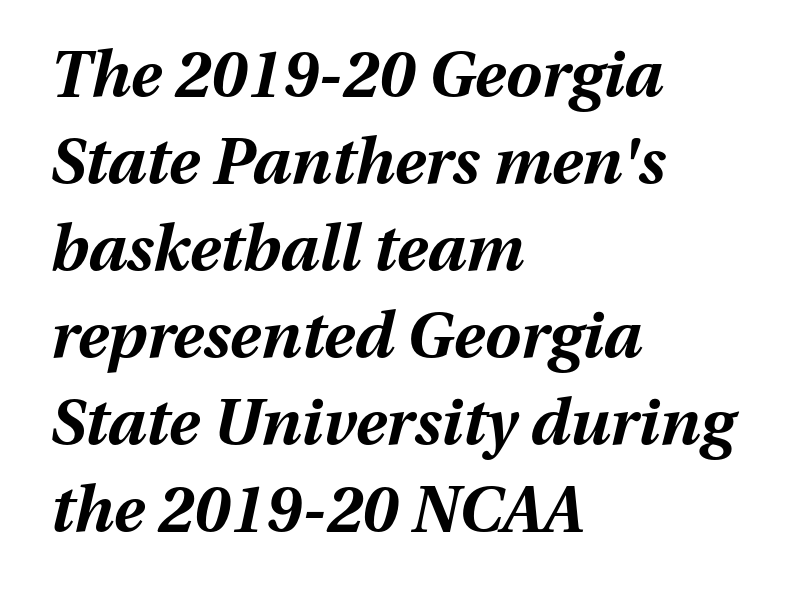
{"italic": "yes", "lean": "right", "slant_degrees": 13, "bold": "yes", "weight": "bold", "width": "normal", "stroke_contrast": "medium", "x_height": "medium", "monospaced": "no", "underline": "no", "align": "left", "line_spacing": "normal", "line_spacing_ratio": 1.36, "letter_spacing": "normal", "letter_spacing_em": 0.0, "glyph_px": 64}
